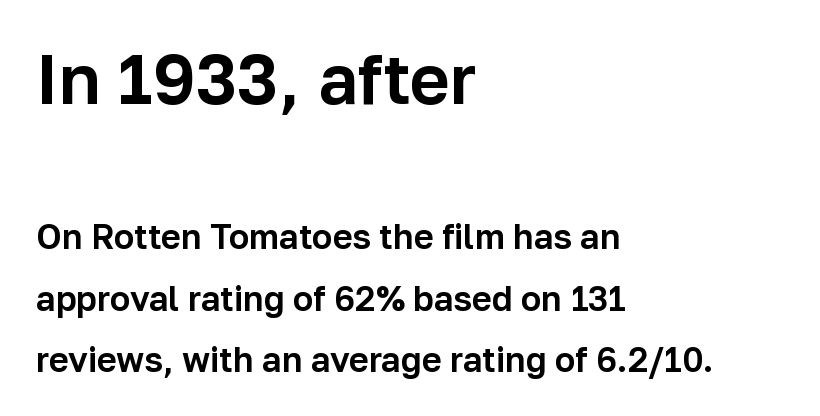
Q: Is the text italic (slanted)? A: No, it is upright.
Q: Is the typeface a serif or a sans-serif typeface? A: Sans-serif.
Q: Is the text underlined? A: No.
Q: How is the paragraph aligned? A: Left-aligned.
Q: Is the spacing between letters normal or unusually wide? A: Normal.
Q: Which block of text is set in a larger size, the first (top) or the second (bottom)? A: The first (top) one.
Q: Width (condensed, normal, or wide)? A: Normal.
Q: Stroke contrast? A: Low.
Q: x-height? A: Medium.
Q: Monospaced? A: No.
